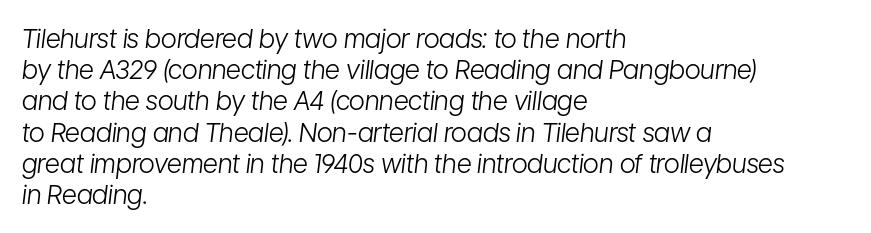
The image shows 26 px text type, italic (leaning right); set left-aligned, line spacing 1.2x, normal letter spacing, not underlined.
